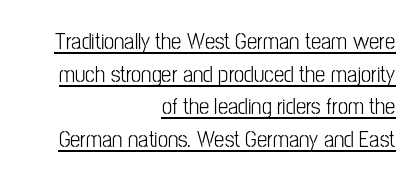
Students, observe the line beneath the letters — that is underlining. The passage shown stacks its lines at a standard gap. Does the copy run flush right? Yes — the right margin is perfectly even. The tracking reads as untouched default to a designer's eye.
